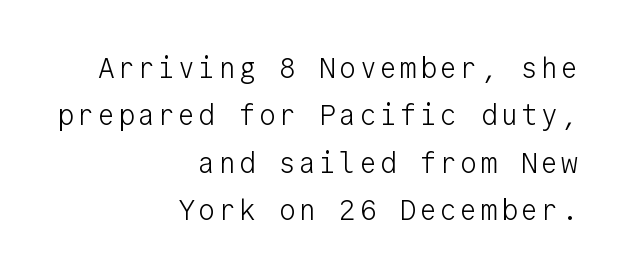
The image shows 28 px light sans-serif type, upright, monospaced; set right-aligned, normal line spacing (1.69x), not underlined; low stroke contrast and a medium x-height.
